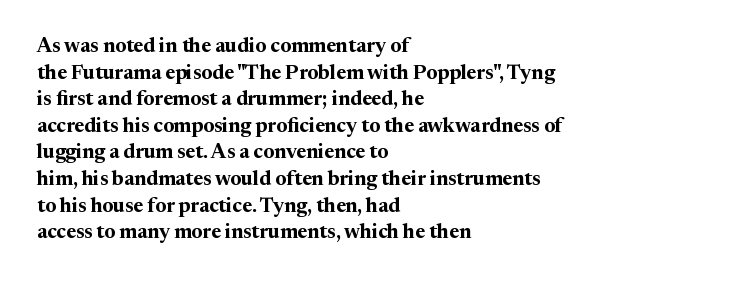
Q: Is the text bold? A: Yes.
Q: Is the text italic (slanted)? A: No, it is upright.
Q: Is the text underlined? A: No.
Q: How is the paragraph aligned? A: Left-aligned.
Q: Is the spacing between letters normal or unusually wide? A: Normal.
Q: Is the spacing between lines tight, normal or loose? A: Normal.
